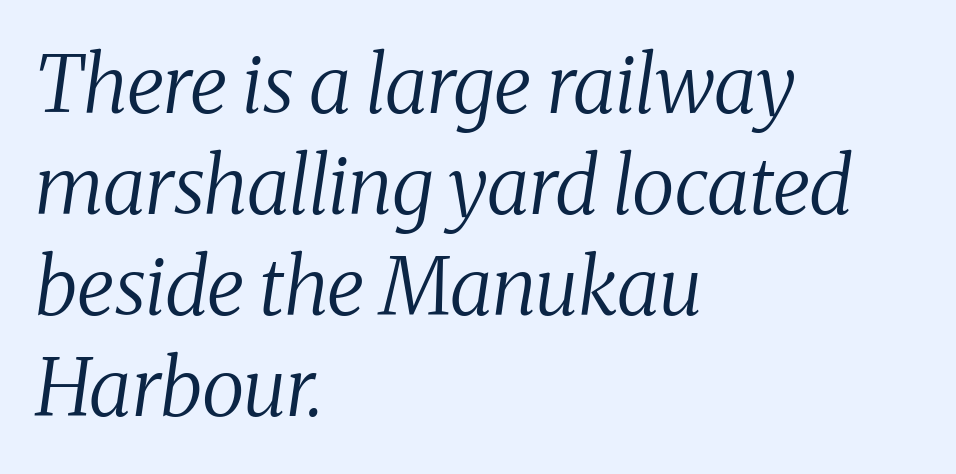
{"serif": "yes", "italic": "yes", "lean": "right", "slant_degrees": 8, "bold": "no", "weight": "regular", "width": "normal", "stroke_contrast": "medium", "x_height": "medium", "monospaced": "no", "underline": "no", "align": "left", "line_spacing": "normal", "line_spacing_ratio": 1.28, "letter_spacing": "normal", "letter_spacing_em": 0.0, "glyph_px": 79}
